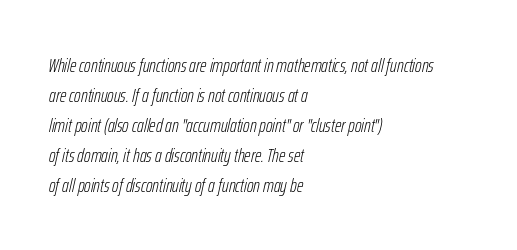
The image shows 20 px text type, italic (leaning right); set left-aligned, normal line spacing (1.5x), normal letter spacing, not underlined.
